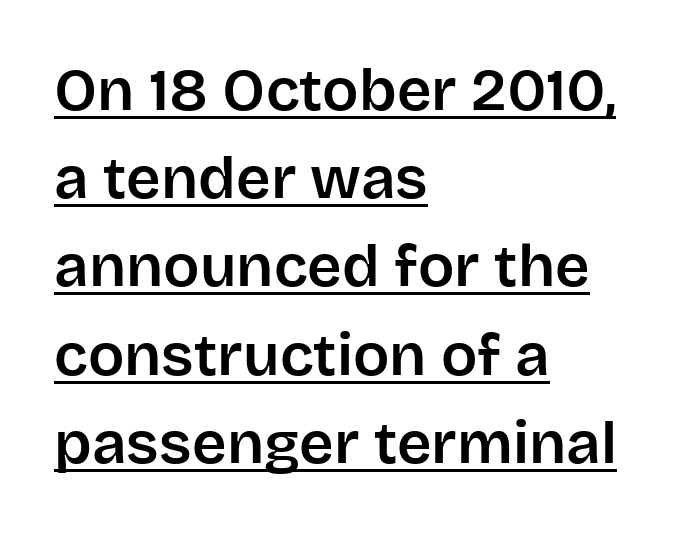
Q: Is the text italic (slanted)? A: No, it is upright.
Q: Is the typeface a serif or a sans-serif typeface? A: Sans-serif.
Q: Is the text underlined? A: Yes.
Q: How is the paragraph aligned? A: Left-aligned.
Q: Is the spacing between letters normal or unusually wide? A: Normal.
Q: Is the spacing between lines tight, normal or loose? A: Normal.
Q: Width (condensed, normal, or wide)? A: Normal.
Q: Stroke contrast? A: Low.
Q: x-height? A: Large.
Q: Monospaced? A: No.
